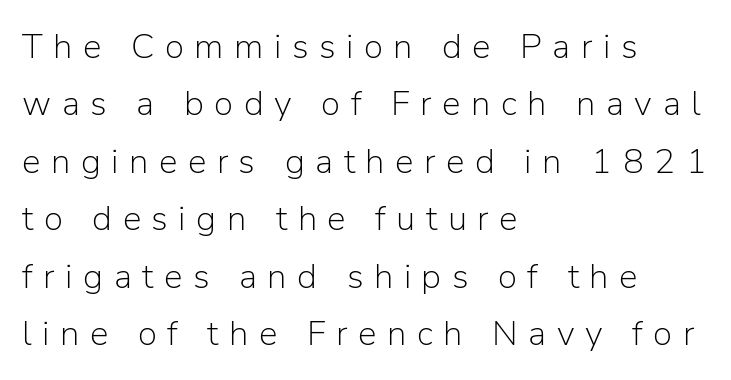
{"serif": "no", "italic": "no", "bold": "no", "weight": "light", "width": "normal", "stroke_contrast": "low", "x_height": "medium", "monospaced": "no", "underline": "no", "align": "left", "line_spacing": "normal", "line_spacing_ratio": 1.64, "letter_spacing": "wide", "letter_spacing_em": 0.3, "glyph_px": 35}
